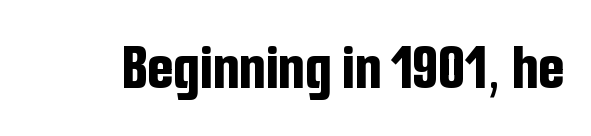
Between one letter and the next there's only the usual sliver of space. These lines were composed using upright roman letters. A full-strength bold gives these letters their thick strokes. Observe the absence of serifs on each vertical stroke in this sample. The glyphs are unaccompanied by any horizontal stroke below them.
